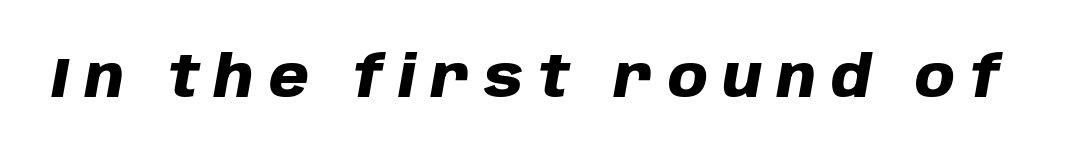
Q: Is the text bold? A: Yes.
Q: Is the text italic (slanted)? A: Yes, it leans right by about 10 degrees.
Q: Is the text underlined? A: No.
Q: Is the spacing between letters normal or unusually wide? A: Unusually wide.
Q: Width (condensed, normal, or wide)? A: Normal.
Q: Stroke contrast? A: Low.
Q: x-height? A: Large.
Q: Monospaced? A: No.
